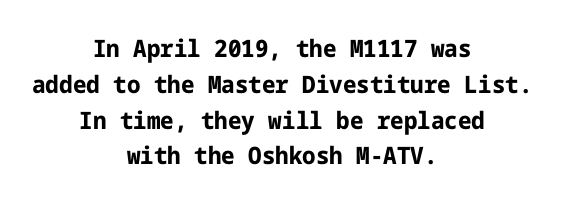
The zone under the glyphs is completely vacant. Plenty of ink on the page — the face is bold. Rows of type keep a routine distance in the vertical direction. Notice how the passage keeps no hard edge, just a central spine.
